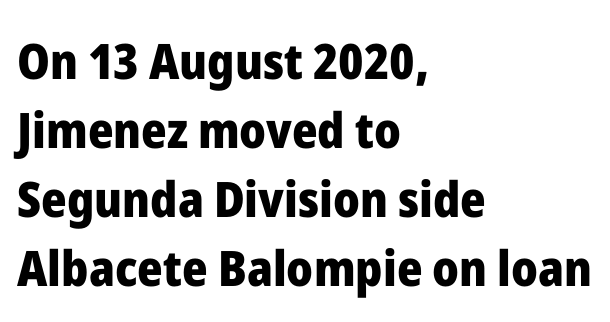
In terms of letterspacing, this is plain default setting. Each row of text sits above clean, open space. Typeset ragged right — the left edge is the straight one. Every stem runs plumb, perpendicular to the baseline. The face used here is proportionally spaced, like ordinary book or web type.
